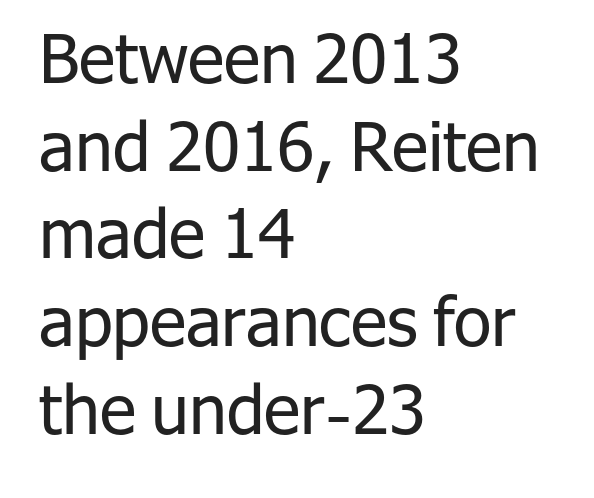
Q: Is the text bold? A: No.
Q: Is the text italic (slanted)? A: No, it is upright.
Q: Is the typeface a serif or a sans-serif typeface? A: Sans-serif.
Q: Is the text underlined? A: No.
Q: How is the paragraph aligned? A: Left-aligned.
Q: Is the spacing between letters normal or unusually wide? A: Normal.
Q: Is the spacing between lines tight, normal or loose? A: Normal.
Q: Width (condensed, normal, or wide)? A: Normal.
Q: Stroke contrast? A: Low.
Q: x-height? A: Medium.
Q: Monospaced? A: No.
